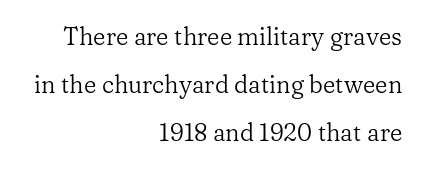
Only glyphs here, with clear space below each row. Nothing heavy about these letters — not bold at all. Compared with a flush-left layout, this one pins lines to the opposite, right side. Airy leading. This is the regular roman posture of the typeface.
